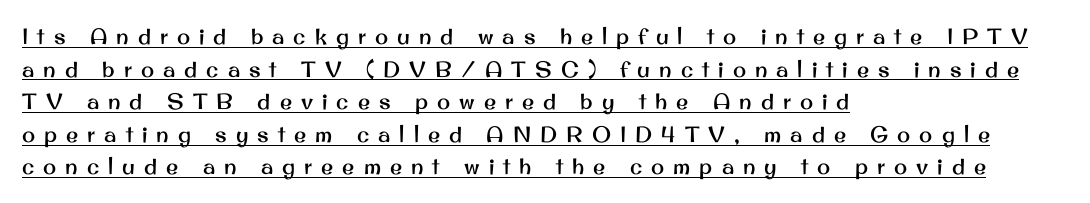
The image shows 22 px text type, upright; set left-aligned, normal line spacing (1.48x), unusually wide letter spacing (+0.41 em), underlined.
